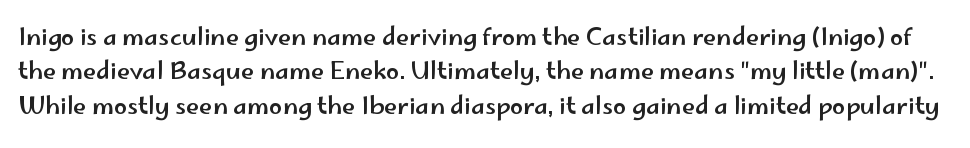
Ascenders rise straight up at ninety degrees. The type is set solid horizontally, with unmodified tracking. A bare baseline throughout the passage. Summary of vertical rhythm: regular, with standard interline spacing.
